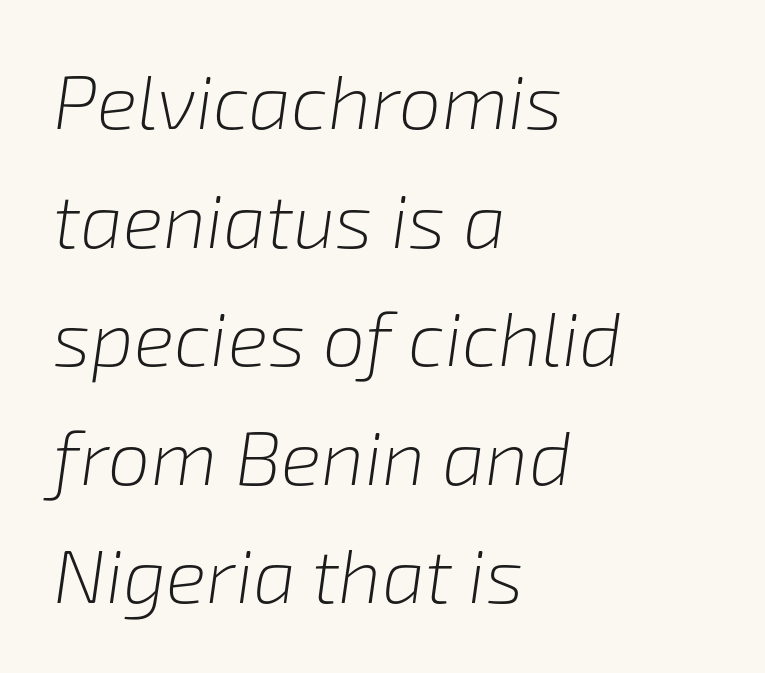
These lines keep a tight, regular rhythm from letter to letter. The letters look calm and open, with moderate or lighter stems. Note the varied advance widths — an 'i' is clearly narrower than an 'm'. A student would call this left alignment; a typographer would say flush left, rag right. Leading: standard.
